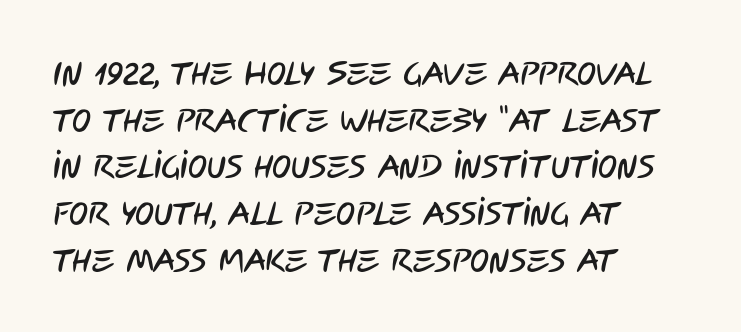
Q: Is the typeface a serif or a sans-serif typeface? A: Sans-serif.
Q: Is the text underlined? A: No.
Q: How is the paragraph aligned? A: Left-aligned.
Q: Is the spacing between letters normal or unusually wide? A: Normal.
Q: Is the spacing between lines tight, normal or loose? A: Normal.
Q: Width (condensed, normal, or wide)? A: Condensed.
Q: Stroke contrast? A: Low.
Q: x-height? A: Large.
Q: Monospaced? A: No.
